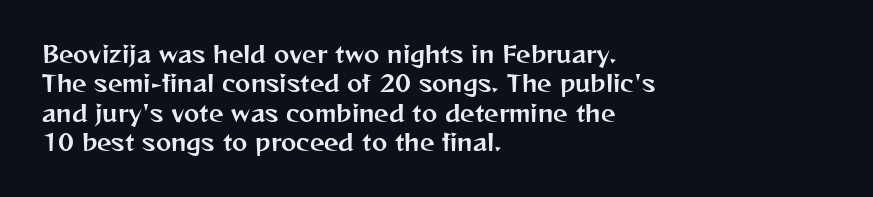
{"italic": "no", "underline": "no", "align": "left", "line_spacing": "normal", "line_spacing_ratio": 1.28, "letter_spacing": "normal", "letter_spacing_em": 0.0, "glyph_px": 23}
